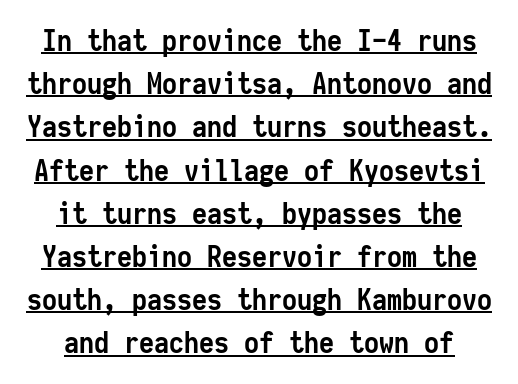
Q: Is the text bold? A: Yes.
Q: Is the text italic (slanted)? A: No, it is upright.
Q: Is the typeface a serif or a sans-serif typeface? A: Sans-serif.
Q: Is the text underlined? A: Yes.
Q: Is the spacing between letters normal or unusually wide? A: Normal.
Q: Is the spacing between lines tight, normal or loose? A: Normal.
Q: Width (condensed, normal, or wide)? A: Condensed.
Q: Stroke contrast? A: Low.
Q: x-height? A: Medium.
Q: Monospaced? A: Yes.
